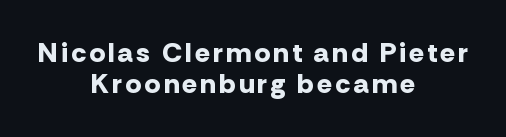
Type without underlining. A dark, heavy texture on the line: the type is bold. It's the straight-up-and-down kind of type. This sample is center-justified, so both line endings float freely. This sample uses a sans-serif face.
